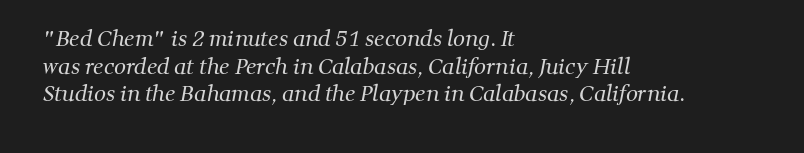
No extra ink here — the face is not bold. Honestly, there is no underline to notice here at all. In terms of letterspacing, this is plain default setting. Is there much room between lines? A standard amount, neither cramped nor airy.
